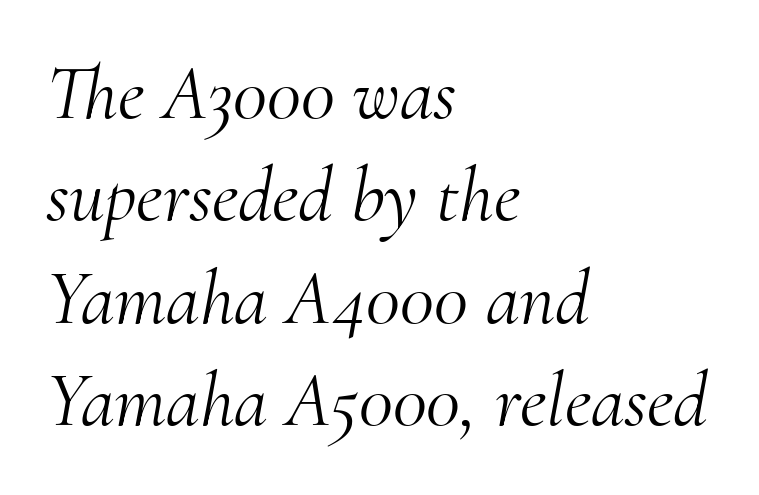
Q: Is the text bold? A: No.
Q: Is the text italic (slanted)? A: Yes, it leans right by about 10 degrees.
Q: Is the typeface a serif or a sans-serif typeface? A: Serif.
Q: Is the text underlined? A: No.
Q: How is the paragraph aligned? A: Left-aligned.
Q: Is the spacing between letters normal or unusually wide? A: Normal.
Q: Is the spacing between lines tight, normal or loose? A: Normal.
Q: Width (condensed, normal, or wide)? A: Normal.
Q: Stroke contrast? A: Medium.
Q: x-height? A: Small.
Q: Monospaced? A: No.
